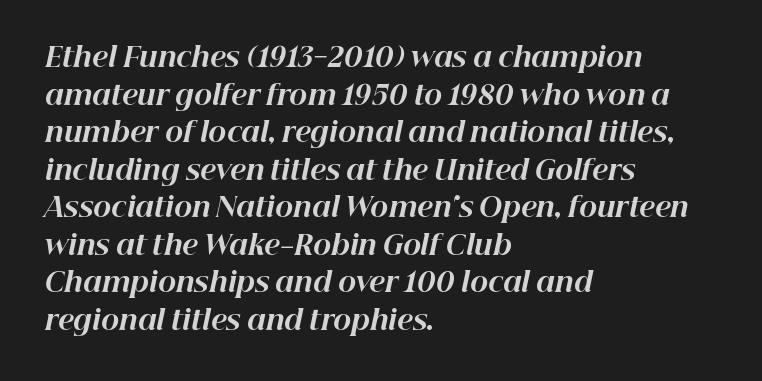
{"italic": "yes", "lean": "right", "slant_degrees": 12, "bold": "yes", "underline": "no", "align": "left", "line_spacing": "normal", "line_spacing_ratio": 1.39, "letter_spacing": "normal", "letter_spacing_em": 0.0, "glyph_px": 27}
